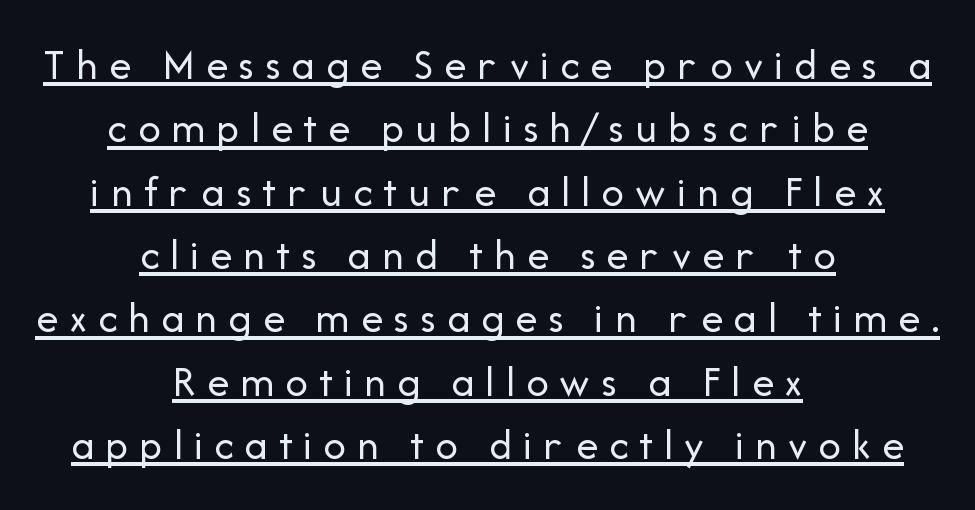
This rendering features underlined lettering. Tracking here is generous; glyphs stand well apart from one another. Proportional: the letters do not fall into vertical columns. The paragraph has two soft edges and a firm central axis.
